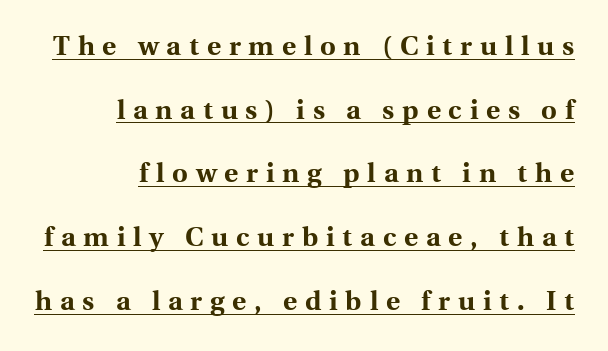
Notice how the stems are strictly vertical — no italics here. Letter spacing: wide. This sample is right-justified, so line beginnings fall wherever the words allow. Looks like someone drew a line under every word here. Heavy-handed strokes throughout: this text is bold.
